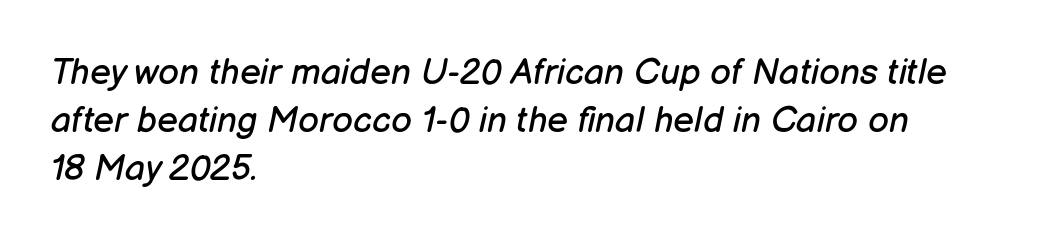
{"italic": "yes", "lean": "right", "slant_degrees": 12, "bold": "no", "weight": "regular", "width": "normal", "stroke_contrast": "low", "x_height": "medium", "monospaced": "no", "underline": "no", "align": "left", "line_spacing": "normal", "line_spacing_ratio": 1.34, "letter_spacing": "normal", "letter_spacing_em": 0.0, "glyph_px": 36}
